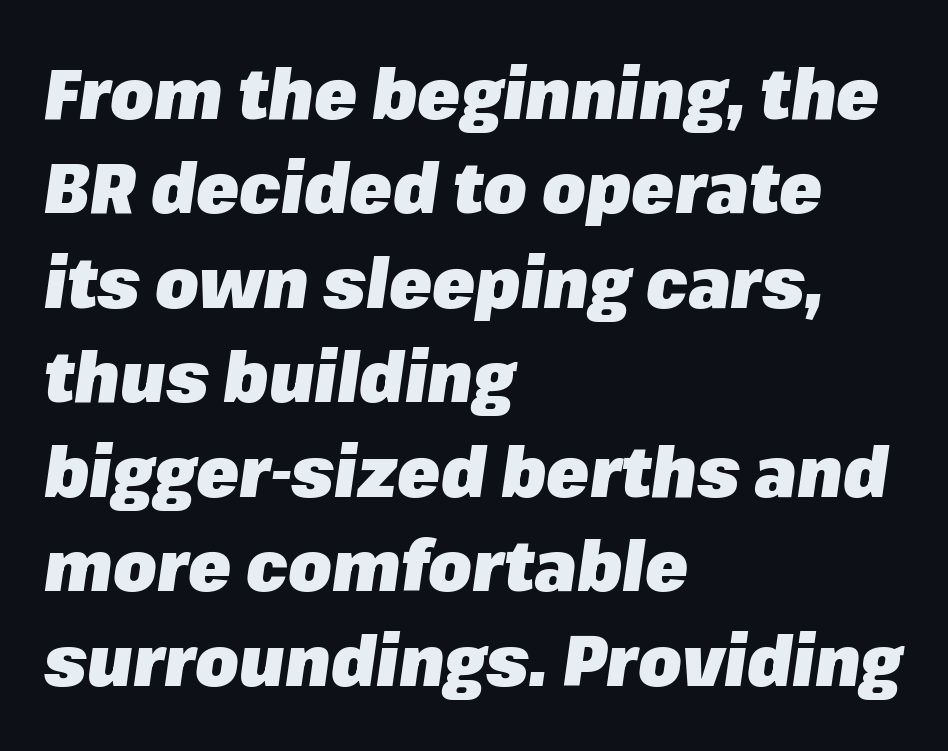
{"italic": "yes", "lean": "right", "slant_degrees": 8, "bold": "yes", "weight": "heavy", "width": "normal", "stroke_contrast": "low", "x_height": "medium", "monospaced": "no", "underline": "no", "align": "left", "line_spacing": "normal", "line_spacing_ratio": 1.35, "letter_spacing": "normal", "letter_spacing_em": 0.0, "glyph_px": 70}
